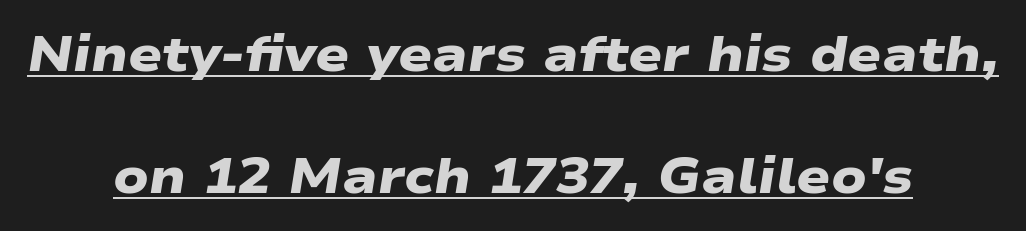
{"serif": "no", "bold": "yes", "weight": "heavy", "width": "wide", "stroke_contrast": "low", "x_height": "medium", "monospaced": "no", "underline": "yes", "align": "center", "line_spacing": "loose", "line_spacing_ratio": 2.44, "letter_spacing": "normal", "letter_spacing_em": 0.0, "glyph_px": 50}
